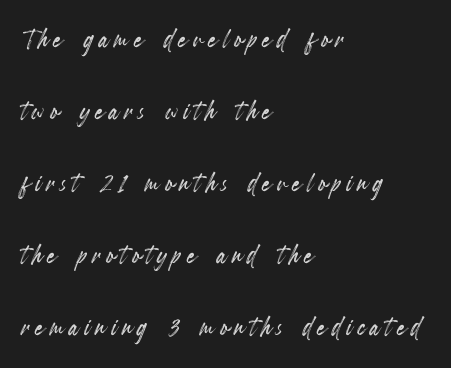
The image shows 34 px condensed type; set left-aligned, loose line spacing (2.12x), not underlined; a small x-height.
